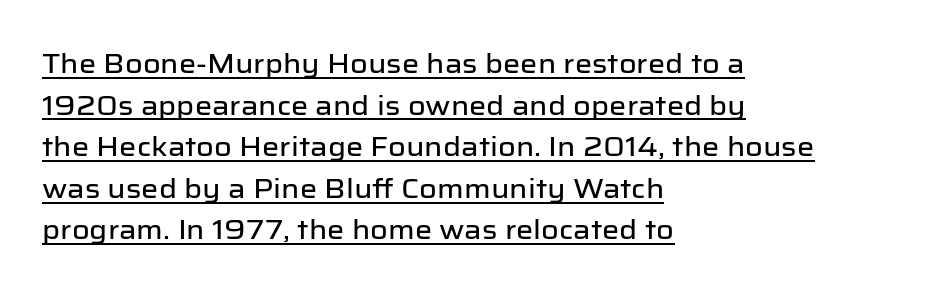
The paragraph shown leans on its left margin. Like a heading marked for emphasis, these lines bear an underscore. How are the letters spaced? Ordinarily, with no added tracking. A typesetter would call this leading conventional body-copy spacing. Vertical strokes here are truly vertical.
